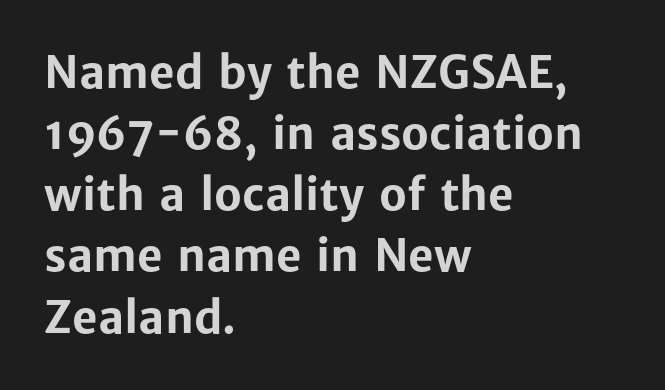
Q: Is the text bold? A: Yes.
Q: Is the text italic (slanted)? A: No, it is upright.
Q: Is the typeface a serif or a sans-serif typeface? A: Sans-serif.
Q: Is the text underlined? A: No.
Q: How is the paragraph aligned? A: Left-aligned.
Q: Is the spacing between letters normal or unusually wide? A: Normal.
Q: Is the spacing between lines tight, normal or loose? A: Normal.
Q: Width (condensed, normal, or wide)? A: Normal.
Q: Stroke contrast? A: Low.
Q: x-height? A: Medium.
Q: Monospaced? A: No.
